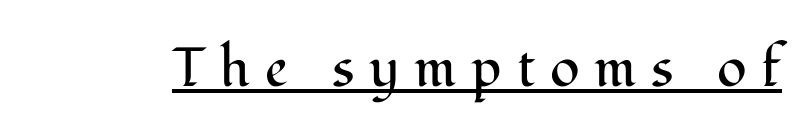
Q: Is the text bold? A: No.
Q: Is the text italic (slanted)? A: No, it is upright.
Q: Is the typeface a serif or a sans-serif typeface? A: Serif.
Q: Is the text underlined? A: Yes.
Q: Is the spacing between letters normal or unusually wide? A: Unusually wide.
Q: Width (condensed, normal, or wide)? A: Normal.
Q: Stroke contrast? A: Medium.
Q: x-height? A: Medium.
Q: Monospaced? A: No.
